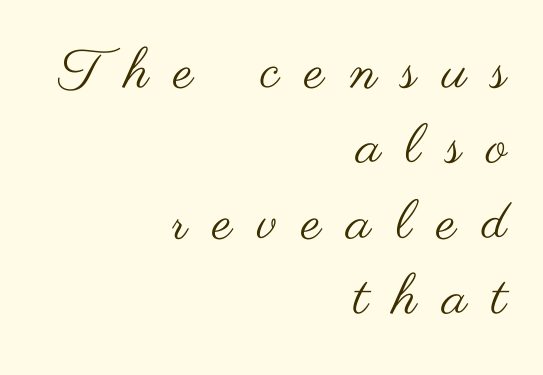
Quick note: underline off. These lines are set flush right with a ragged left edge. You could not count columns in this text — the font is proportionally spaced. The strokes carry an ordinary text weight at most.
